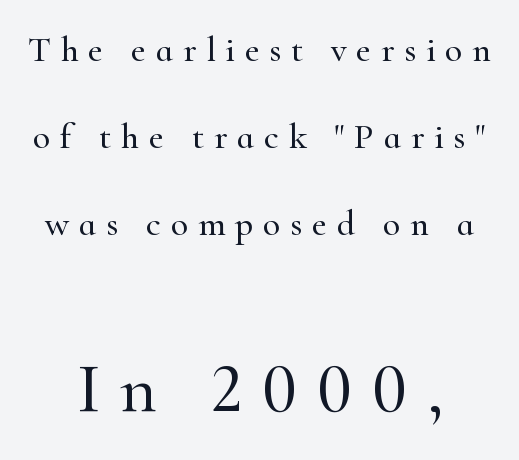
{"serif": "yes", "italic": "no", "width": "normal", "stroke_contrast": "high", "x_height": "small", "monospaced": "no", "underline": "no", "align": "center", "line_spacing": "loose", "line_spacing_ratio": 2.42, "letter_spacing": "wide", "letter_spacing_em": 0.27, "larger_block": "second", "size_ratio": 1.97, "glyph_px": 71}
